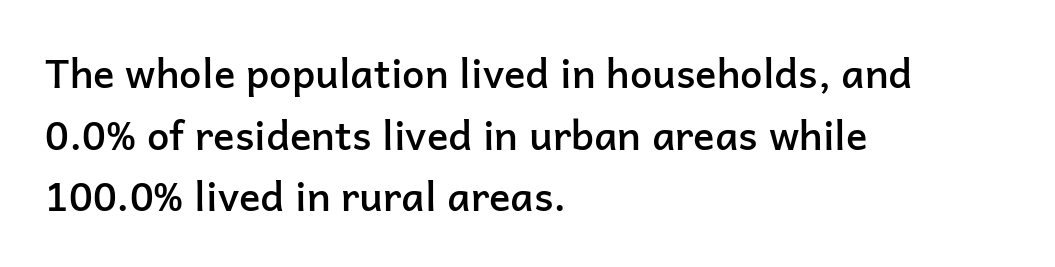
The image shows 40 px semibold sans-serif type, upright; set left-aligned, normal line spacing (1.54x), normal letter spacing, not underlined; low stroke contrast and a medium x-height.
